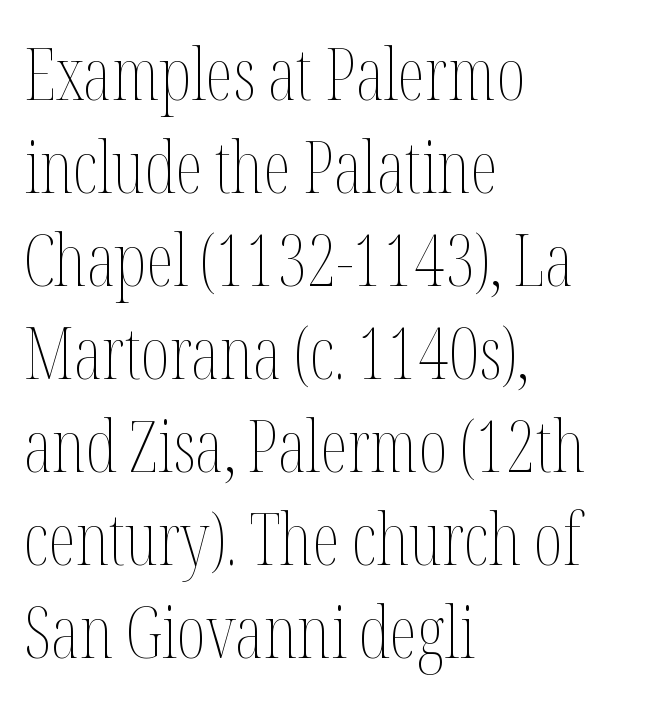
The image shows 71 px thin, condensed type, upright; set left-aligned, normal line spacing (1.31x), normal letter spacing, not underlined; medium stroke contrast and a medium x-height.
